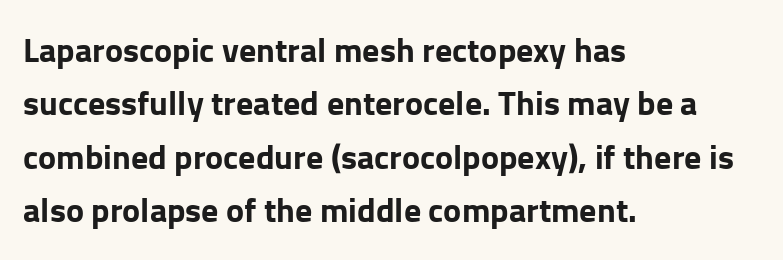
The image shows 34 px bold sans-serif type, upright; set left-aligned, normal line spacing (1.57x), normal letter spacing, not underlined; low stroke contrast and a medium x-height.
